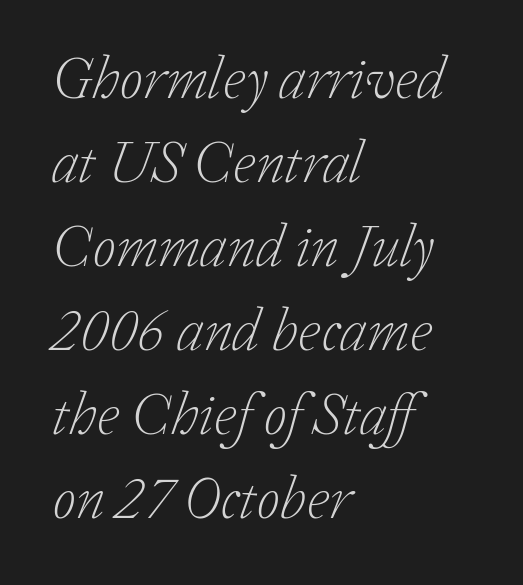
Q: Is the text bold? A: No.
Q: Is the text italic (slanted)? A: Yes, it leans right by about 20 degrees.
Q: Is the typeface a serif or a sans-serif typeface? A: Serif.
Q: Is the text underlined? A: No.
Q: How is the paragraph aligned? A: Left-aligned.
Q: Is the spacing between letters normal or unusually wide? A: Normal.
Q: Is the spacing between lines tight, normal or loose? A: Normal.
Q: Width (condensed, normal, or wide)? A: Normal.
Q: Stroke contrast? A: Low.
Q: x-height? A: Medium.
Q: Monospaced? A: No.
